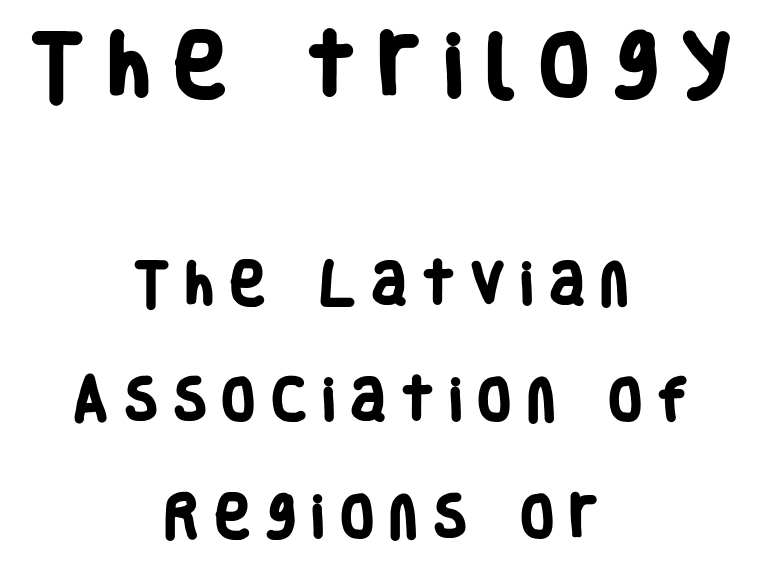
{"serif": "no", "bold": "yes", "weight": "heavy", "width": "condensed", "stroke_contrast": "low", "x_height": "large", "monospaced": "no", "underline": "no", "align": "center", "line_spacing": "loose", "line_spacing_ratio": 2.48, "letter_spacing": "wide", "letter_spacing_em": 0.36, "larger_block": "first", "size_ratio": 1.49, "glyph_px": 70}
